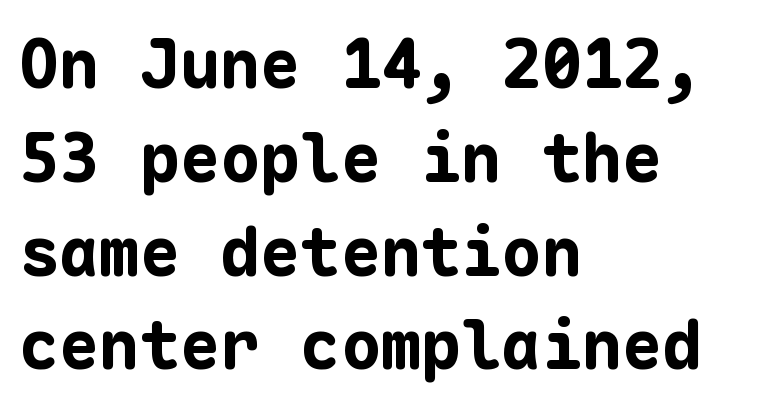
{"serif": "no", "italic": "no", "bold": "yes", "weight": "bold", "width": "normal", "stroke_contrast": "low", "x_height": "medium", "monospaced": "yes", "underline": "no", "align": "left", "line_spacing": "normal", "line_spacing_ratio": 1.4, "letter_spacing": "normal", "letter_spacing_em": 0.0, "glyph_px": 67}
